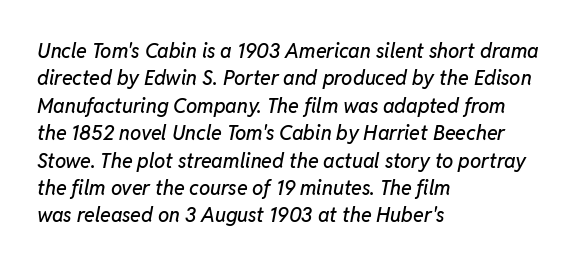
Q: Is the text italic (slanted)? A: Yes, it leans right by about 11 degrees.
Q: Is the text underlined? A: No.
Q: How is the paragraph aligned? A: Left-aligned.
Q: Is the spacing between letters normal or unusually wide? A: Normal.
Q: Is the spacing between lines tight, normal or loose? A: Normal.
